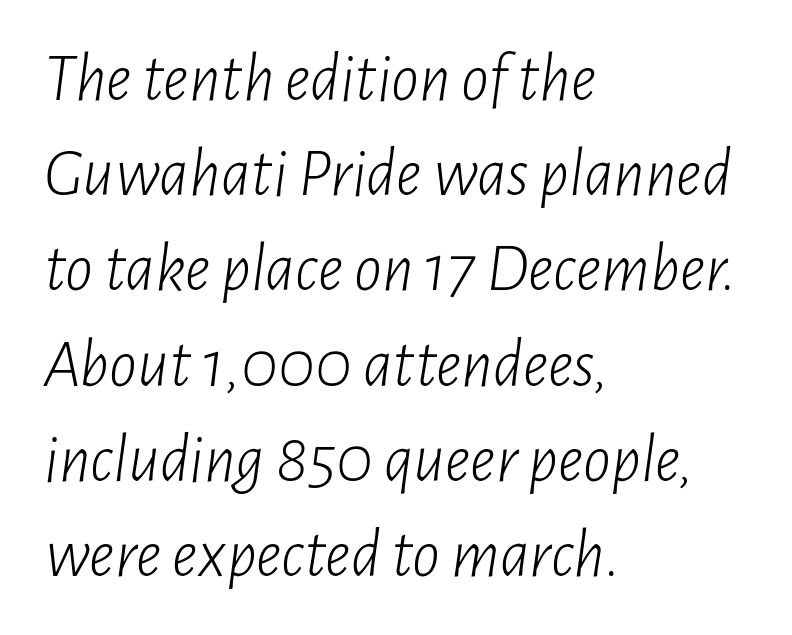
The image shows 69 px light, condensed type, italic (leaning right); set left-aligned, normal line spacing (1.38x), normal letter spacing, not underlined; low stroke contrast and a medium x-height.
